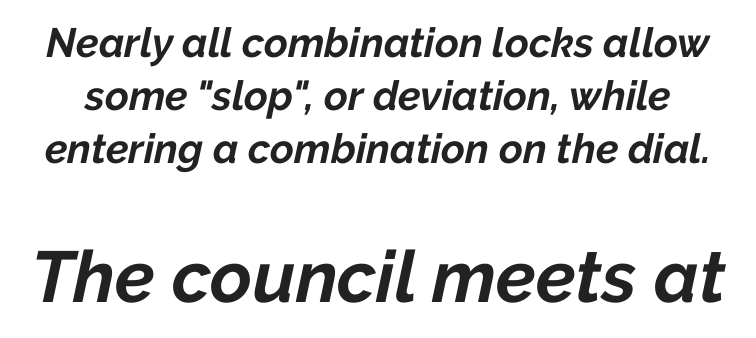
The image shows 72 px bold type, italic (leaning right); set normal line spacing (1.29x), normal letter spacing, not underlined; the second (bottom) block is 1.76x larger; low stroke contrast and a medium x-height.
